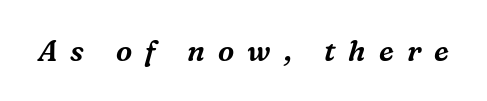
Q: Is the text italic (slanted)? A: Yes, it leans right by about 16 degrees.
Q: Is the typeface a serif or a sans-serif typeface? A: Serif.
Q: Is the text underlined? A: No.
Q: Is the spacing between letters normal or unusually wide? A: Unusually wide.
Q: Width (condensed, normal, or wide)? A: Normal.
Q: Stroke contrast? A: Medium.
Q: x-height? A: Medium.
Q: Monospaced? A: No.
